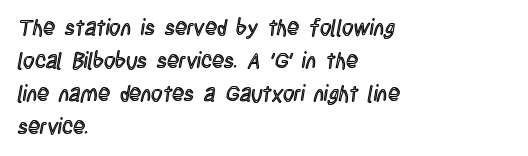
Q: Is the text italic (slanted)? A: Yes.
Q: Is the text underlined? A: No.
Q: How is the paragraph aligned? A: Left-aligned.
Q: Is the spacing between letters normal or unusually wide? A: Normal.
Q: Is the spacing between lines tight, normal or loose? A: Normal.
